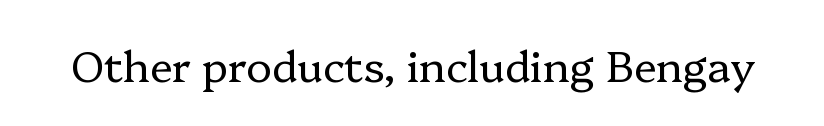
The image shows 43 px regular-weight serif type, upright; set normal letter spacing, not underlined; low stroke contrast and a medium x-height.
